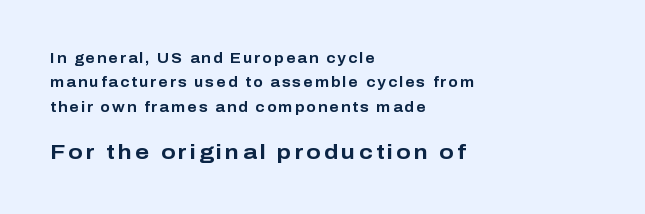
The image shows 21 px bold type, upright; set left-aligned, line spacing 1.74x, not underlined; the second (bottom) block is 1.5x larger.
